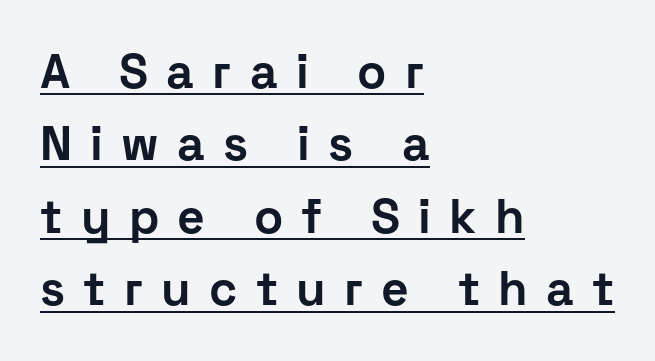
Q: Is the text bold? A: Yes.
Q: Is the text italic (slanted)? A: No, it is upright.
Q: Is the typeface a serif or a sans-serif typeface? A: Sans-serif.
Q: Is the text underlined? A: Yes.
Q: How is the paragraph aligned? A: Left-aligned.
Q: Is the spacing between letters normal or unusually wide? A: Unusually wide.
Q: Is the spacing between lines tight, normal or loose? A: Normal.
Q: Width (condensed, normal, or wide)? A: Normal.
Q: Stroke contrast? A: Low.
Q: x-height? A: Medium.
Q: Monospaced? A: No.
